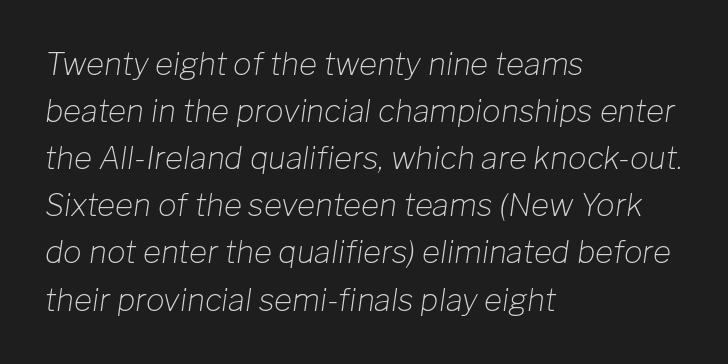
A typesetter would call this leading conventional body-copy spacing. Words float on clear page, feet unadorned. Tracking value appears to be zero — textbook default spacing. The letters advance in unequal steps, a hallmark of proportional type.
